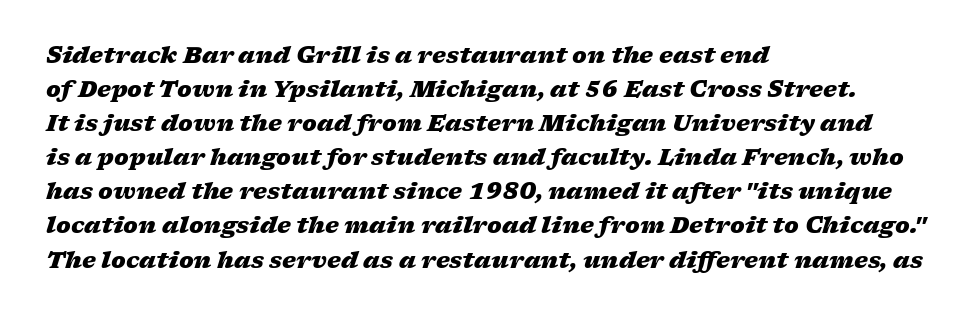
Q: Is the text bold? A: Yes.
Q: Is the text italic (slanted)? A: Yes, it leans right by about 17 degrees.
Q: Is the text underlined? A: No.
Q: How is the paragraph aligned? A: Left-aligned.
Q: Is the spacing between letters normal or unusually wide? A: Normal.
Q: Is the spacing between lines tight, normal or loose? A: Normal.
